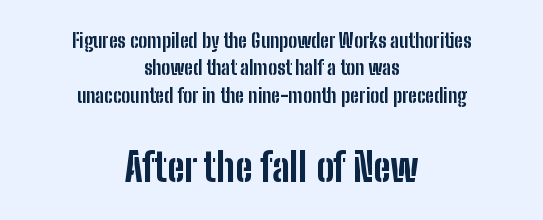
Words appear dense and cohesive because spacing is normal. These lines carry a lot of weight — the face is fully bold. Do the characters align in a grid? No, the font is proportional. The typography opts for an upright posture over an oblique one. The designer left line spacing at the default.
